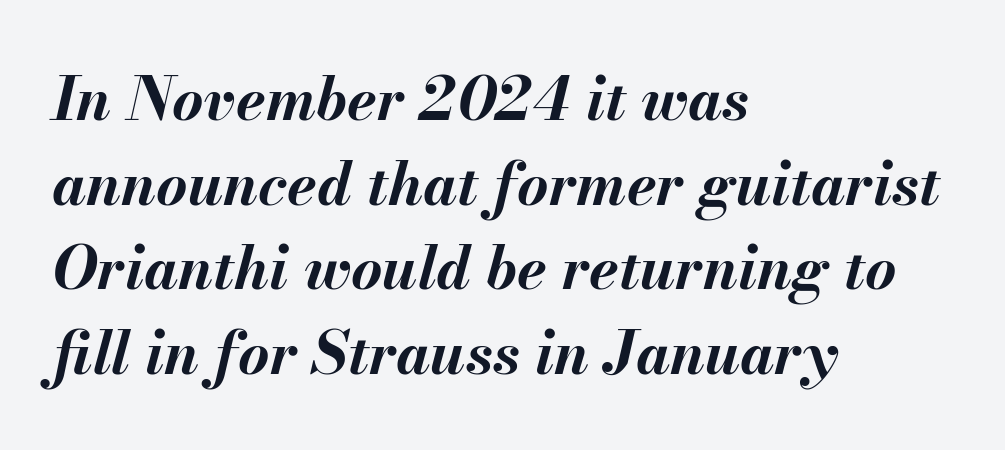
{"italic": "yes", "lean": "right", "slant_degrees": 13, "bold": "yes", "weight": "bold", "width": "normal", "stroke_contrast": "medium", "x_height": "small", "monospaced": "no", "underline": "no", "align": "left", "line_spacing": "normal", "line_spacing_ratio": 1.41, "letter_spacing": "normal", "letter_spacing_em": 0.0, "glyph_px": 60}
